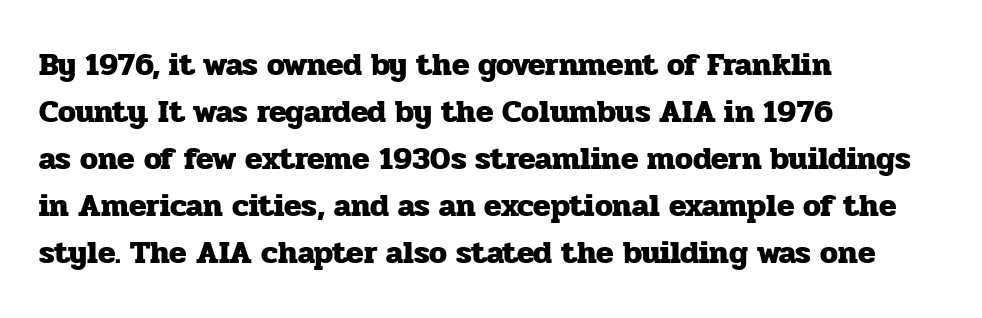
Q: Is the text bold? A: Yes.
Q: Is the text italic (slanted)? A: No, it is upright.
Q: Is the typeface a serif or a sans-serif typeface? A: Serif.
Q: Is the text underlined? A: No.
Q: How is the paragraph aligned? A: Left-aligned.
Q: Is the spacing between letters normal or unusually wide? A: Normal.
Q: Is the spacing between lines tight, normal or loose? A: Normal.
Q: Width (condensed, normal, or wide)? A: Normal.
Q: Stroke contrast? A: Low.
Q: x-height? A: Medium.
Q: Monospaced? A: No.
